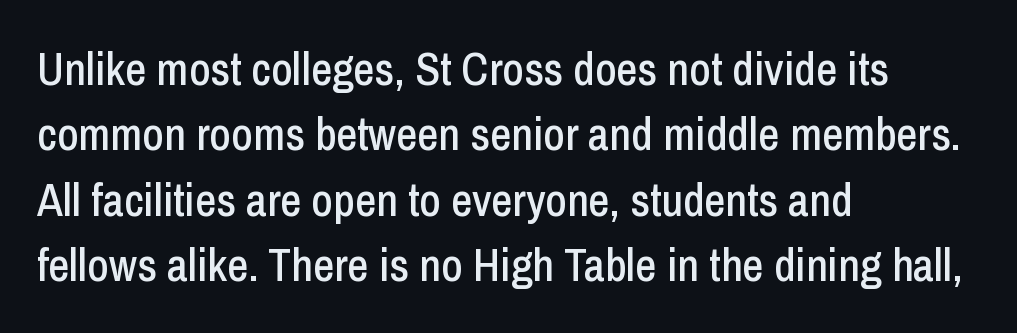
The image shows 46 px condensed sans-serif type, upright; set left-aligned, normal line spacing (1.42x), normal letter spacing, not underlined; low stroke contrast and a medium x-height.
